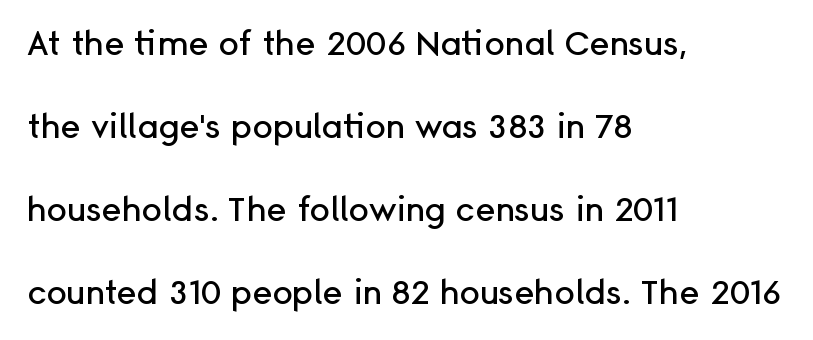
Q: Is the text italic (slanted)? A: No, it is upright.
Q: Is the typeface a serif or a sans-serif typeface? A: Sans-serif.
Q: Is the text underlined? A: No.
Q: How is the paragraph aligned? A: Left-aligned.
Q: Is the spacing between letters normal or unusually wide? A: Normal.
Q: Is the spacing between lines tight, normal or loose? A: Loose.
Q: Width (condensed, normal, or wide)? A: Normal.
Q: Stroke contrast? A: Low.
Q: x-height? A: Medium.
Q: Monospaced? A: No.
